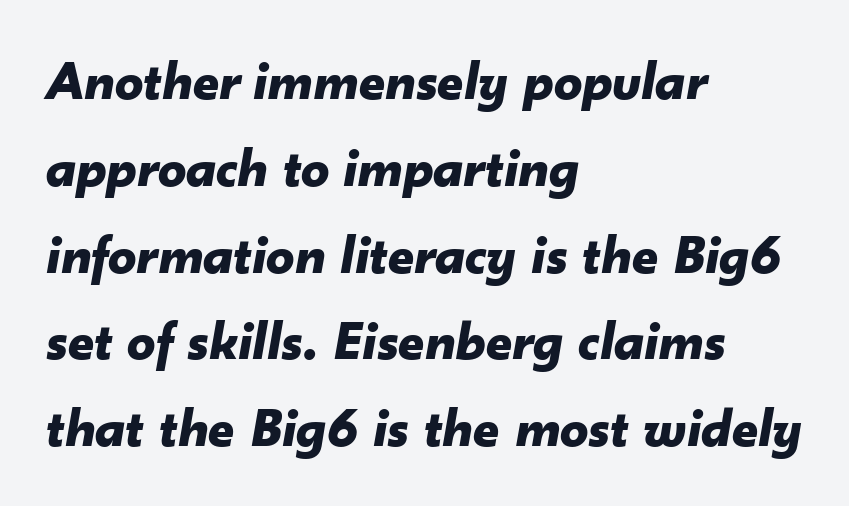
The image shows 56 px bold type, italic (leaning right); set left-aligned, normal line spacing (1.55x), normal letter spacing, not underlined; low stroke contrast and a small x-height.
